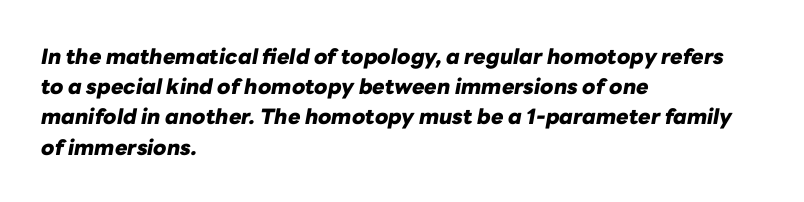
Q: Is the text bold? A: Yes.
Q: Is the text italic (slanted)? A: Yes, it leans right by about 10 degrees.
Q: Is the text underlined? A: No.
Q: How is the paragraph aligned? A: Left-aligned.
Q: Is the spacing between letters normal or unusually wide? A: Normal.
Q: Is the spacing between lines tight, normal or loose? A: Normal.
